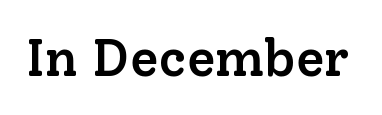
The passage shown is typed in a proportional face where columns would drift. The typography opts for an upright posture over an oblique one. Type style note: has serifs. The gap between lines stays unmarked.
